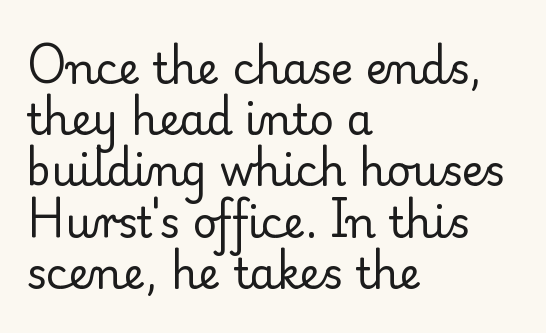
Q: Is the text bold? A: No.
Q: Is the text italic (slanted)? A: No, it is upright.
Q: Is the typeface a serif or a sans-serif typeface? A: Serif.
Q: Is the text underlined? A: No.
Q: How is the paragraph aligned? A: Left-aligned.
Q: Is the spacing between letters normal or unusually wide? A: Normal.
Q: Width (condensed, normal, or wide)? A: Normal.
Q: Stroke contrast? A: Low.
Q: x-height? A: Small.
Q: Monospaced? A: No.
